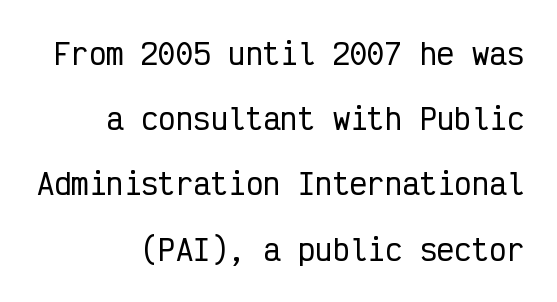
The image shows 29 px condensed sans-serif type, upright, monospaced; set right-aligned, loose line spacing (2.25x), normal letter spacing, not underlined; low stroke contrast and a medium x-height.
